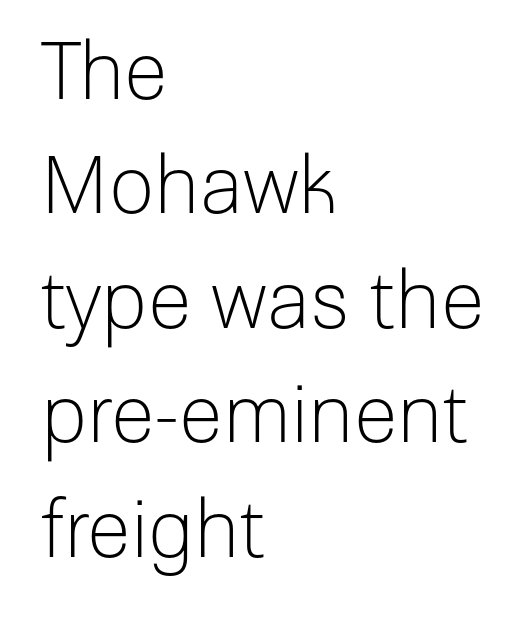
Q: Is the text bold? A: No.
Q: Is the text italic (slanted)? A: No, it is upright.
Q: Is the typeface a serif or a sans-serif typeface? A: Sans-serif.
Q: Is the text underlined? A: No.
Q: How is the paragraph aligned? A: Left-aligned.
Q: Is the spacing between letters normal or unusually wide? A: Normal.
Q: Is the spacing between lines tight, normal or loose? A: Normal.
Q: Width (condensed, normal, or wide)? A: Normal.
Q: Stroke contrast? A: Low.
Q: x-height? A: Medium.
Q: Monospaced? A: No.
